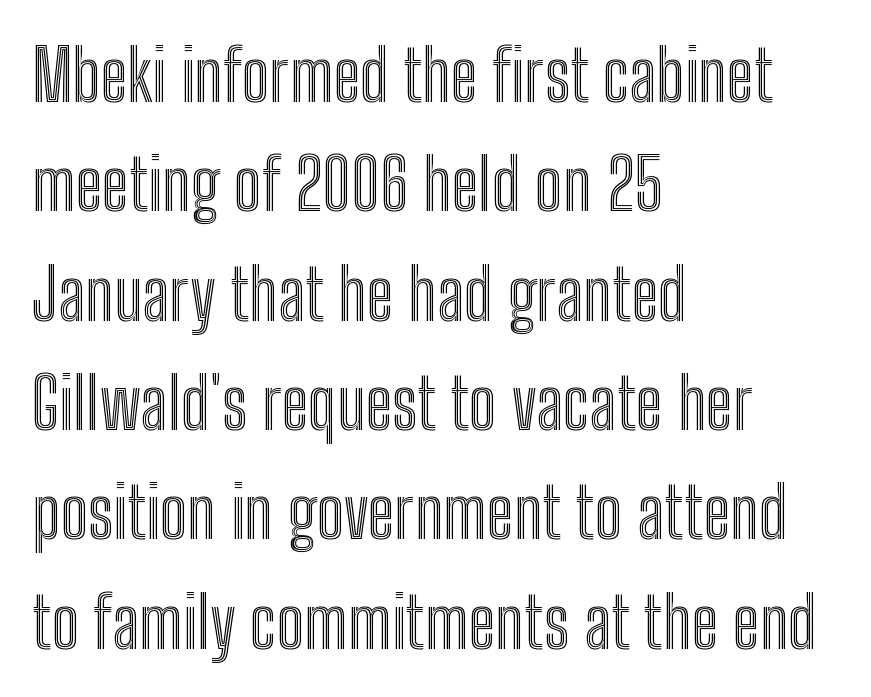
The image shows 71 px condensed type, upright; set left-aligned, normal line spacing (1.54x), normal letter spacing, not underlined; a medium x-height.
